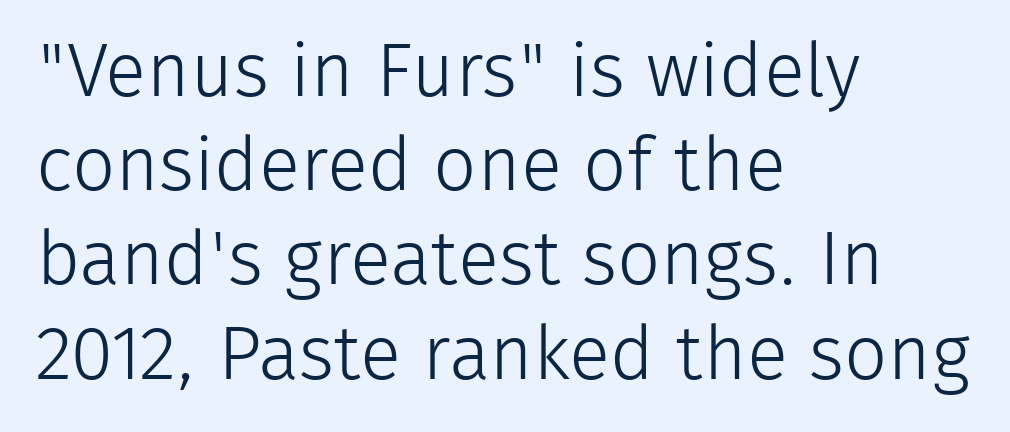
A typesetter would call this proportional, since set widths differ per character. The letterforms sit at book weight or below. You can tell from the bare stems that sans-serif type was used. Nobody touched the tracking dial on this one. The text block is weighted toward the left margin, trailing off unevenly rightward. The string is rendered with underlining switched off.
